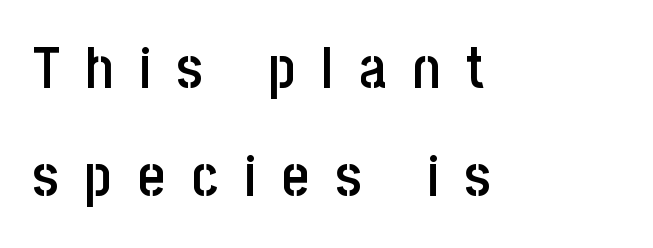
The setting favours the left margin, as ordinary paragraphs usually do. The face used here is a semibold: visibly heavier than regular, lighter than bold. Observe the absence of serifs on each vertical stroke in this sample. Proportional: the letters do not fall into vertical columns.
